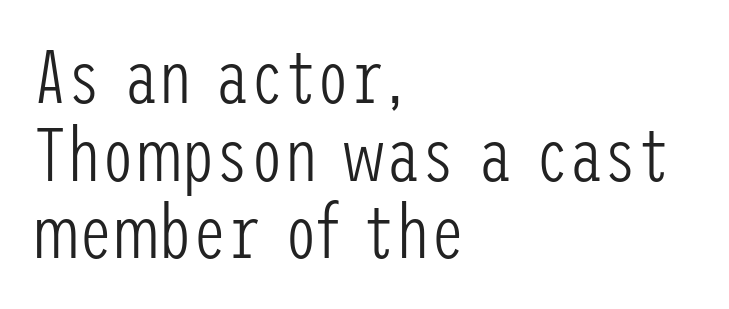
{"serif": "no", "italic": "no", "bold": "no", "weight": "light", "width": "condensed", "stroke_contrast": "low", "x_height": "medium", "underline": "no", "align": "left", "line_spacing": "tight", "line_spacing_ratio": 1.02, "letter_spacing": "normal", "letter_spacing_em": 0.0, "glyph_px": 76}
